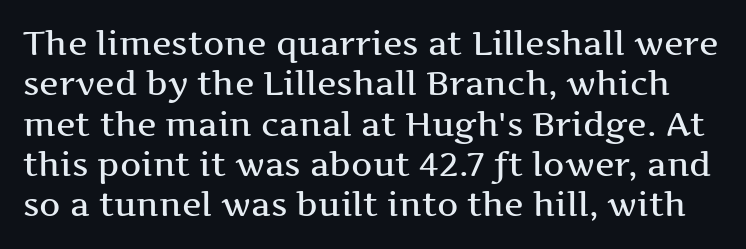
Think of a printed novel: that variable character pitch is what you see here. The glyphs in this specimen are seriffed. You could call the tracking neutral — neither tight nor loose. Rule under the text: the space is simply empty. Italic? Not at all — the glyphs are vertical.
